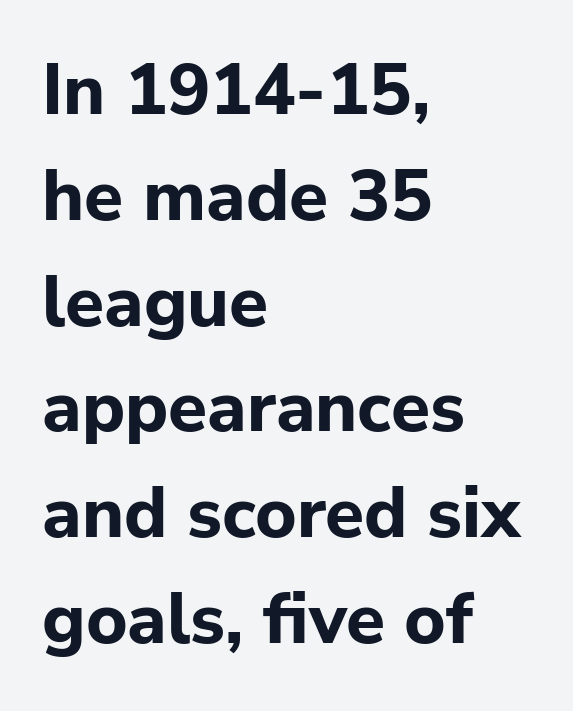
Q: Is the text bold? A: Yes.
Q: Is the text italic (slanted)? A: No, it is upright.
Q: Is the typeface a serif or a sans-serif typeface? A: Sans-serif.
Q: Is the text underlined? A: No.
Q: How is the paragraph aligned? A: Left-aligned.
Q: Is the spacing between letters normal or unusually wide? A: Normal.
Q: Is the spacing between lines tight, normal or loose? A: Normal.
Q: Width (condensed, normal, or wide)? A: Normal.
Q: Stroke contrast? A: Low.
Q: x-height? A: Medium.
Q: Monospaced? A: No.
